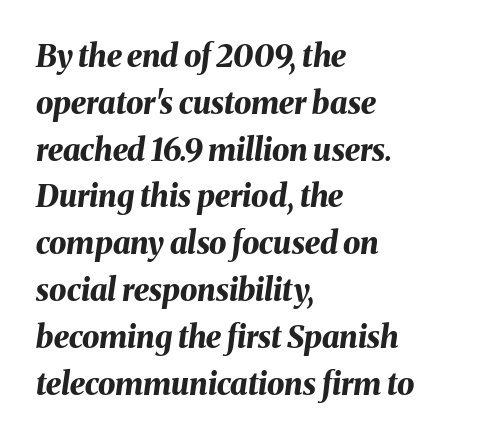
The image shows 31 px bold type, italic (leaning right); set left-aligned, normal line spacing (1.51x), normal letter spacing, not underlined; medium stroke contrast and a medium x-height.
